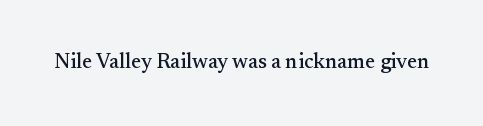
The image shows 21 px text type, upright; set normal letter spacing, not underlined.
